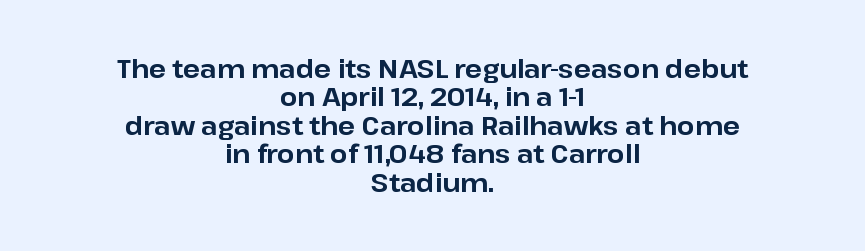
The baseline area is clear. The leading is snug, giving the passage a crowded texture. Does the weight exceed regular? Yes, all the way to bold. Horizontal alignment here is central, giving a formal, balanced look.
